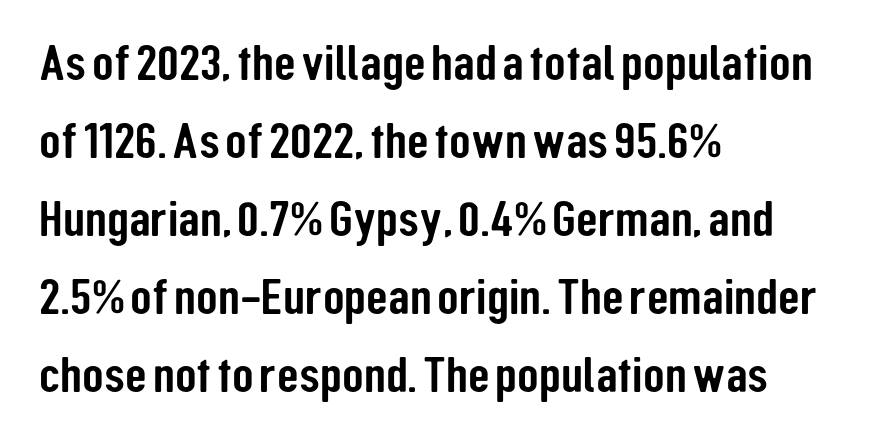
{"serif": "no", "italic": "no", "width": "condensed", "stroke_contrast": "low", "x_height": "medium", "monospaced": "no", "underline": "no", "align": "left", "line_spacing": "normal", "line_spacing_ratio": 1.56, "letter_spacing": "normal", "letter_spacing_em": 0.0, "glyph_px": 50}
